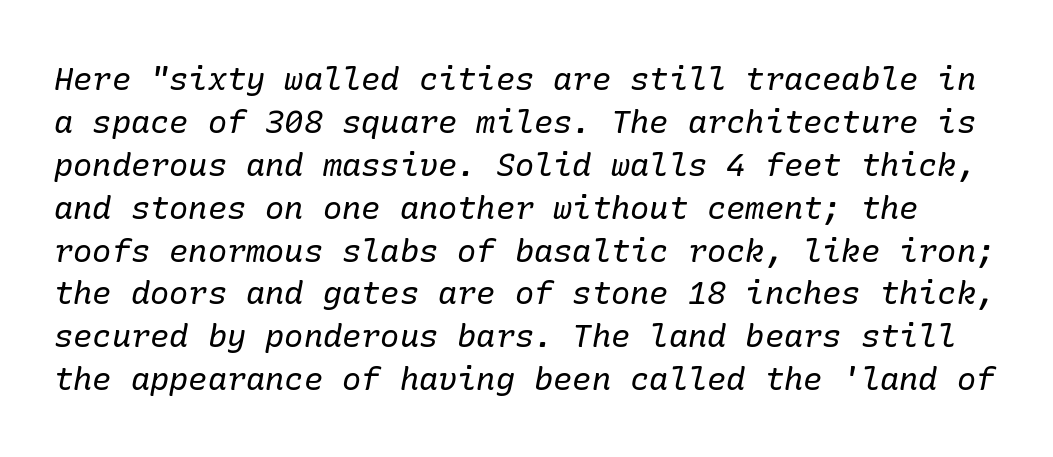
The image shows 32 px regular-weight type, italic (leaning right); set normal line spacing (1.34x), normal letter spacing, not underlined; low stroke contrast and a medium x-height.
